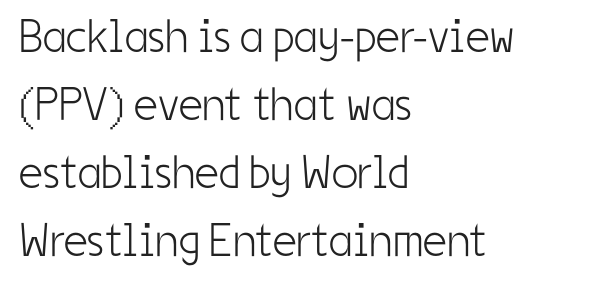
The image shows 47 px light, condensed sans-serif type, upright; set left-aligned, normal line spacing (1.45x), normal letter spacing, not underlined; low stroke contrast and a medium x-height.
